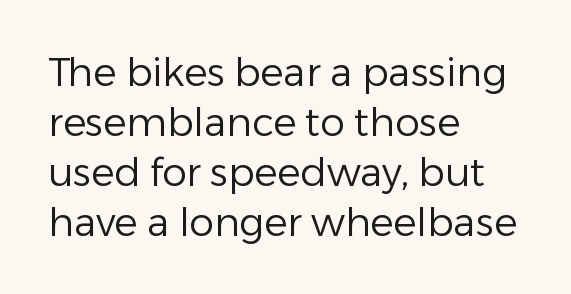
{"serif": "no", "italic": "no", "bold": "no", "weight": "regular", "width": "normal", "stroke_contrast": "low", "x_height": "medium", "monospaced": "no", "underline": "no", "align": "left", "line_spacing": "normal", "line_spacing_ratio": 1.28, "letter_spacing": "normal", "letter_spacing_em": 0.0, "glyph_px": 39}
